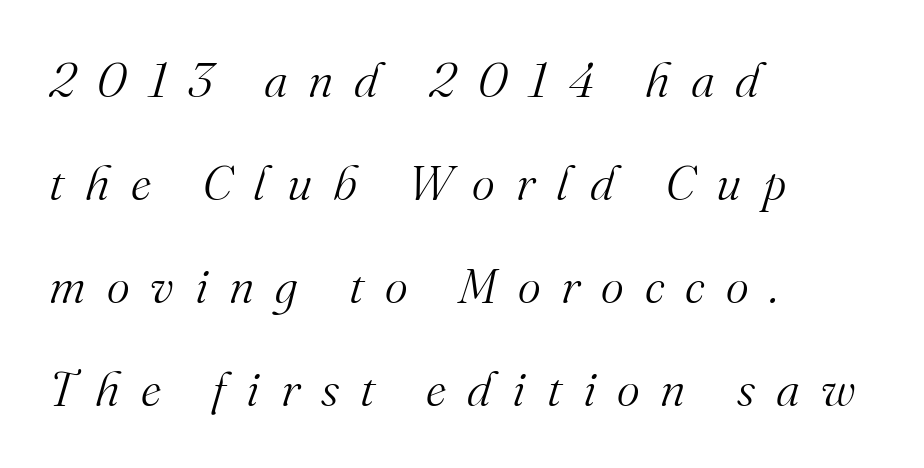
The image shows 49 px light serif type, italic (leaning right); set left-aligned, loose line spacing (2.1x), unusually wide letter spacing (+0.43 em), not underlined; medium stroke contrast and a small x-height.
